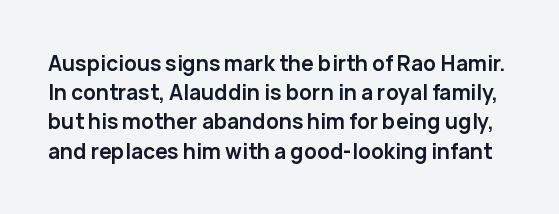
The letters are bold, with thick, heavy strokes. The vertical gap from one line to the next is medium. The passage shown is not underscored anywhere. Observe the ordinary spacing: letters are neighbours, not strangers. Every character sits straight up, as roman type does.
